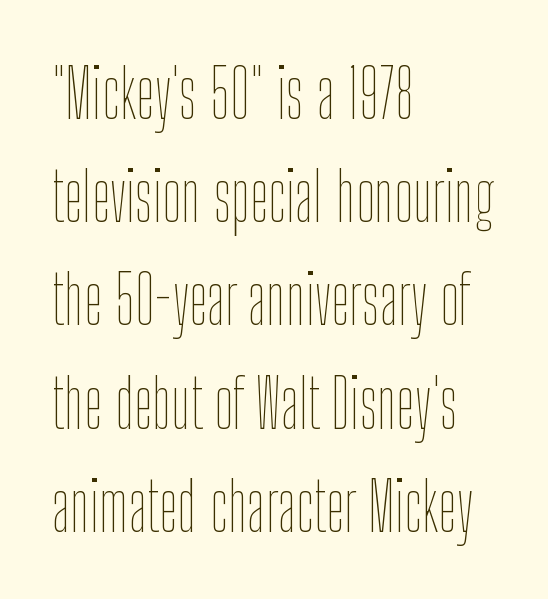
Q: Is the text bold? A: No.
Q: Is the text italic (slanted)? A: No, it is upright.
Q: Is the text underlined? A: No.
Q: How is the paragraph aligned? A: Left-aligned.
Q: Is the spacing between letters normal or unusually wide? A: Normal.
Q: Is the spacing between lines tight, normal or loose? A: Normal.
Q: Width (condensed, normal, or wide)? A: Condensed.
Q: Stroke contrast? A: Low.
Q: x-height? A: Medium.
Q: Monospaced? A: No.
